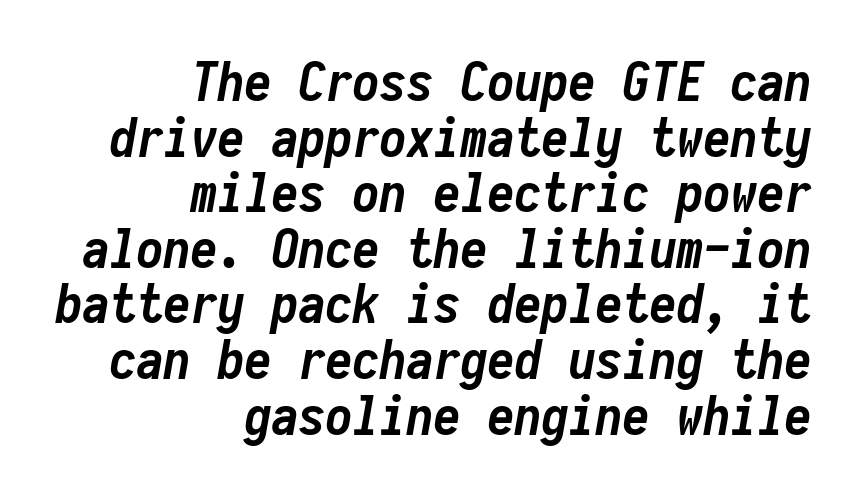
{"italic": "yes", "lean": "right", "slant_degrees": 10, "bold": "yes", "weight": "semibold", "width": "condensed", "stroke_contrast": "low", "x_height": "medium", "monospaced": "yes", "underline": "no", "align": "right", "line_spacing": "tight", "line_spacing_ratio": 1.03, "letter_spacing": "normal", "letter_spacing_em": 0.0, "glyph_px": 54}
